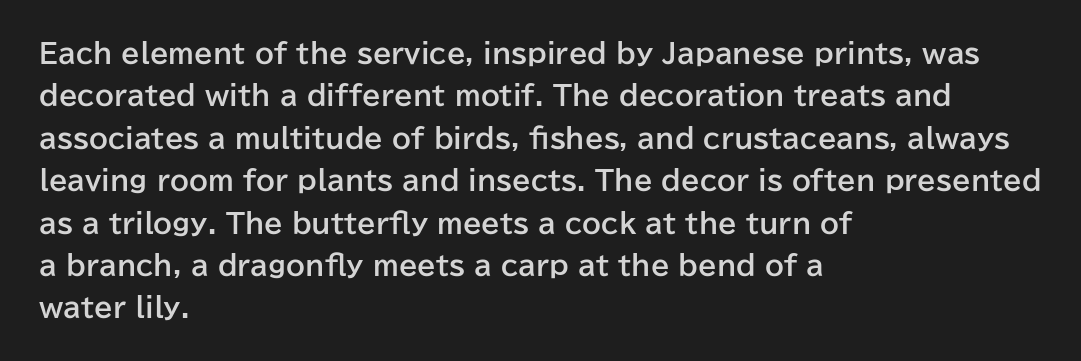
The axis of the letterforms is exactly vertical. The passage is arranged the way most books set body copy — flush left. Beneath every word, the page is bare. Summary of weight: heavy, a full bold. In terms of leading, this rendering sits right in the middle.
